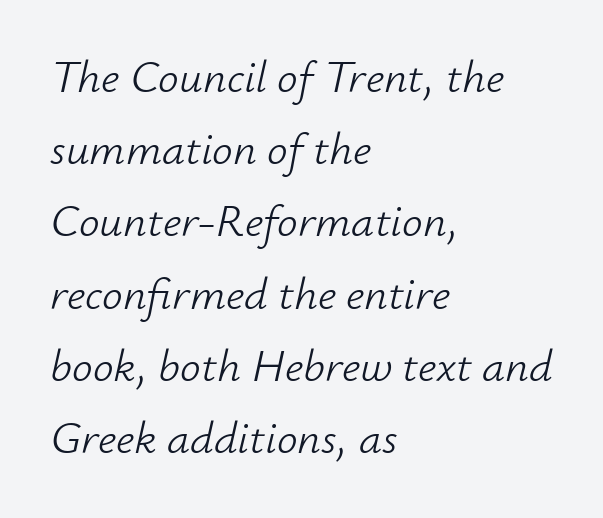
Is the type slanted? Yes — the strokes lean at a clear angle. A classic flush-left, rag-right setting is used for this passage. Rows of type keep a routine distance in the vertical direction. Is the letter spacing exaggerated? No — it looks like the ordinary default.
